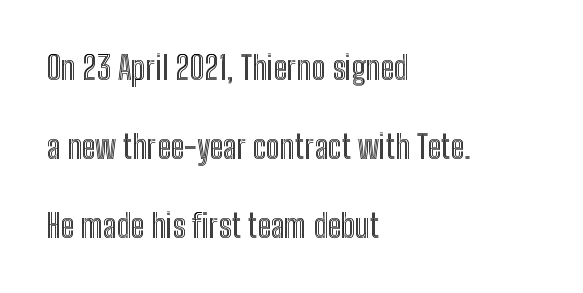
You could fit nearly another row in the gap between these rows. Spacing verdict: proportional, widths tailored to each character. Nothing unusual about the tracking: characters are spaced as the font intends. The lines in this sample share a left origin and differ only in where they stop. The zone under the glyphs is completely vacant.
